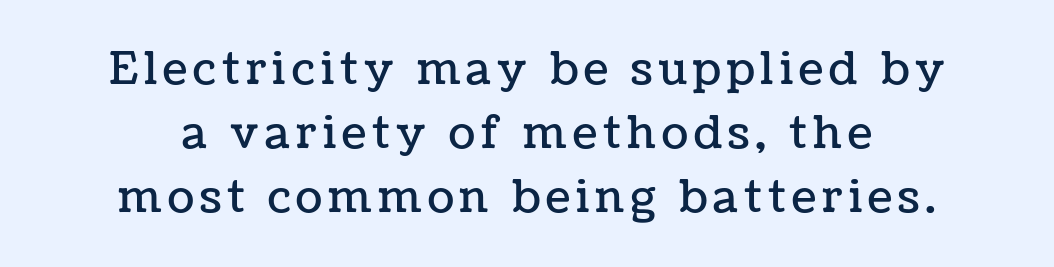
What's the leading like? Ordinary, nothing unusual. Bare-footed words on every line. Does the copy run flush right? No — it is centered line by line. The rendering uses natural spacing where letterforms have individual widths. Nope, not italic — everything's standing straight.
